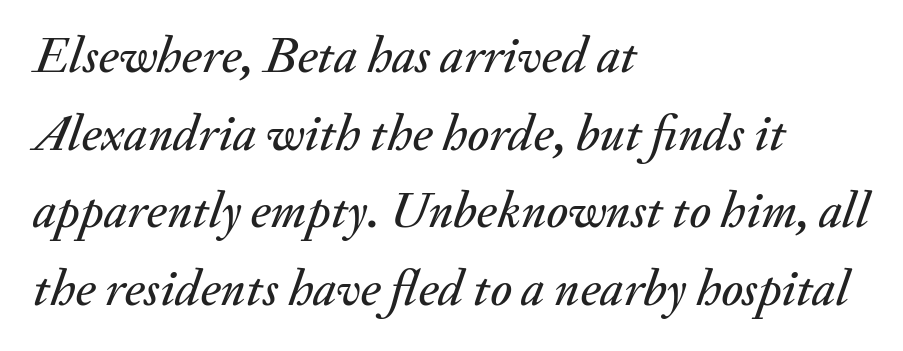
The image shows 51 px text type, italic (leaning right); set left-aligned, normal line spacing (1.52x), normal letter spacing, not underlined; medium stroke contrast and a small x-height.
